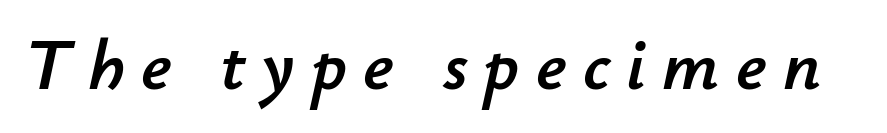
Q: Is the text italic (slanted)? A: Yes, it leans right by about 12 degrees.
Q: Is the text underlined? A: No.
Q: Is the spacing between letters normal or unusually wide? A: Unusually wide.
Q: Width (condensed, normal, or wide)? A: Normal.
Q: Stroke contrast? A: Low.
Q: x-height? A: Small.
Q: Monospaced? A: No.
